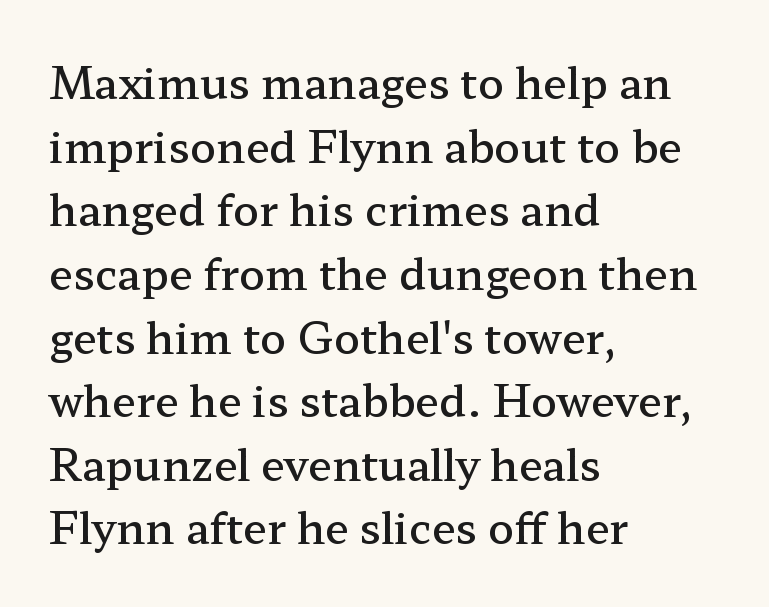
Q: Is the text bold? A: Semi-bold.
Q: Is the text italic (slanted)? A: No, it is upright.
Q: Is the typeface a serif or a sans-serif typeface? A: Serif.
Q: Is the text underlined? A: No.
Q: How is the paragraph aligned? A: Left-aligned.
Q: Is the spacing between letters normal or unusually wide? A: Normal.
Q: Is the spacing between lines tight, normal or loose? A: Normal.
Q: Width (condensed, normal, or wide)? A: Wide.
Q: Stroke contrast? A: Low.
Q: x-height? A: Medium.
Q: Monospaced? A: No.
